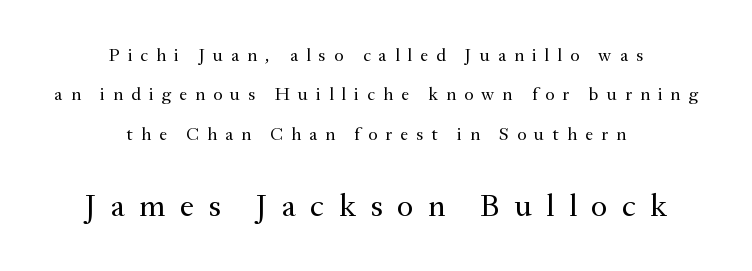
The image shows 32 px regular-weight serif type, upright; set centered, loose line spacing (2.19x), unusually wide letter spacing (+0.45 em), not underlined; the second (bottom) block is 1.78x larger; medium stroke contrast and a small x-height.
